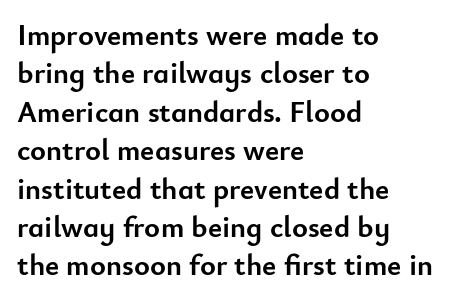
Normally led — the rows are evenly, conventionally spaced. I'd call this a sans setting — the letters go barefoot. The specimen omits any rule beneath the text block's lines. Rendered with straight, roman letterforms. Between one letter and the next there's only the usual sliver of space.
